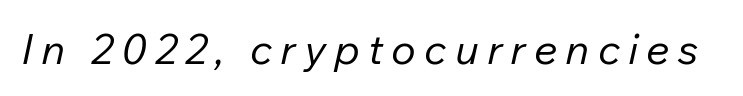
Q: Is the text bold? A: No.
Q: Is the text italic (slanted)? A: Yes, it leans right by about 12 degrees.
Q: Is the text underlined? A: No.
Q: Width (condensed, normal, or wide)? A: Normal.
Q: Stroke contrast? A: Low.
Q: x-height? A: Medium.
Q: Monospaced? A: No.
